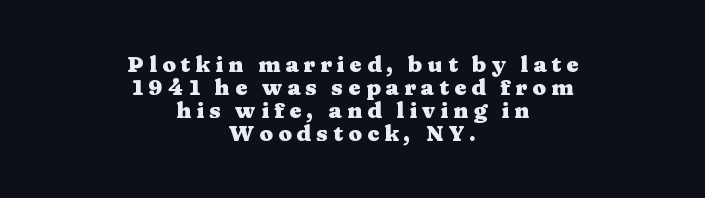
{"italic": "no", "bold": "yes", "underline": "no", "align": "center", "line_spacing": "tight", "line_spacing_ratio": 1.05, "letter_spacing": "wide", "letter_spacing_em": 0.23, "glyph_px": 22}
